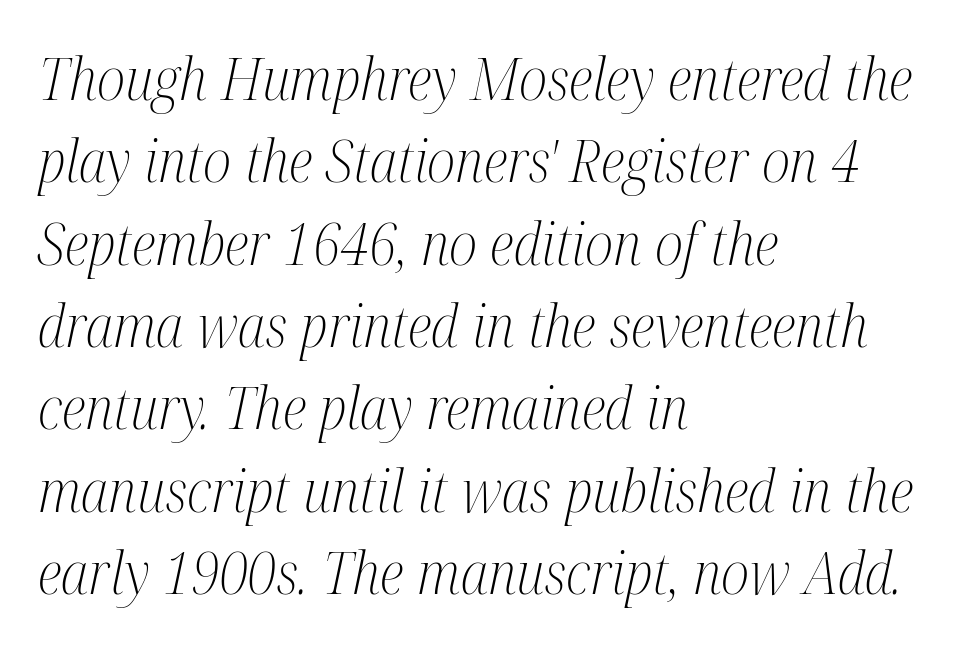
{"serif": "yes", "italic": "yes", "lean": "right", "slant_degrees": 12, "bold": "no", "weight": "light", "width": "condensed", "stroke_contrast": "medium", "x_height": "medium", "monospaced": "no", "underline": "no", "align": "left", "line_spacing": "normal", "line_spacing_ratio": 1.42, "letter_spacing": "normal", "letter_spacing_em": 0.0, "glyph_px": 58}
